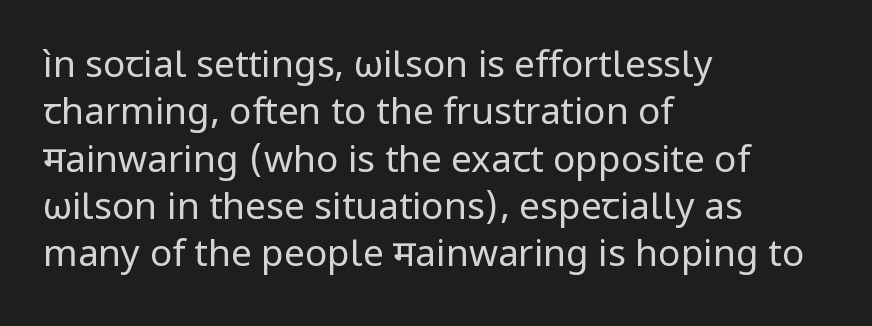
Q: Is the text bold? A: No.
Q: Is the text italic (slanted)? A: No, it is upright.
Q: Is the typeface a serif or a sans-serif typeface? A: Sans-serif.
Q: Is the text underlined? A: No.
Q: How is the paragraph aligned? A: Left-aligned.
Q: Is the spacing between letters normal or unusually wide? A: Normal.
Q: Is the spacing between lines tight, normal or loose? A: Normal.
Q: Width (condensed, normal, or wide)? A: Normal.
Q: Stroke contrast? A: Low.
Q: x-height? A: Medium.
Q: Monospaced? A: No.
